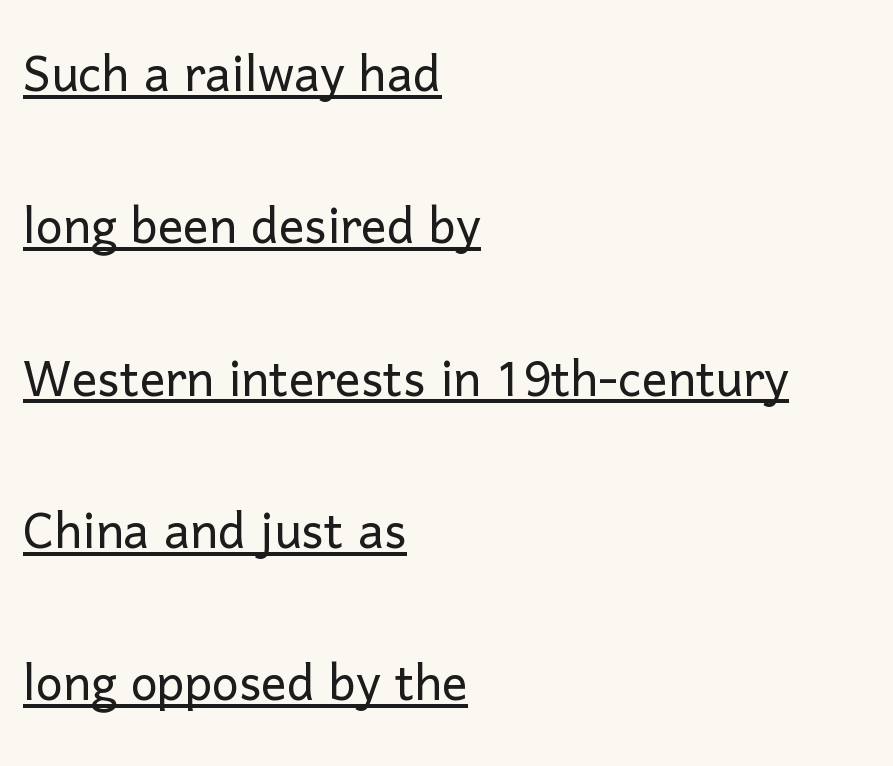
The image shows 64 px light sans-serif type, upright; set left-aligned, loose line spacing (2.38x), normal letter spacing, underlined; low stroke contrast and a medium x-height.
